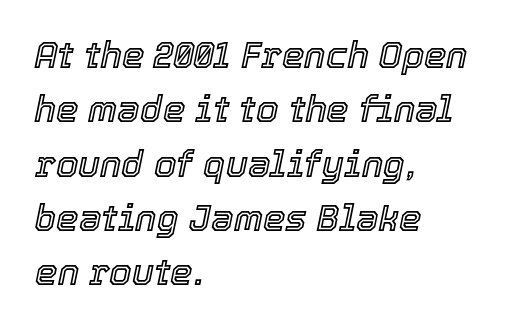
{"italic": "yes", "lean": "right", "slant_degrees": 12, "width": "normal", "x_height": "medium", "monospaced": "no", "underline": "no", "align": "left", "line_spacing": "normal", "line_spacing_ratio": 1.51, "letter_spacing": "normal", "letter_spacing_em": 0.0, "glyph_px": 36}
